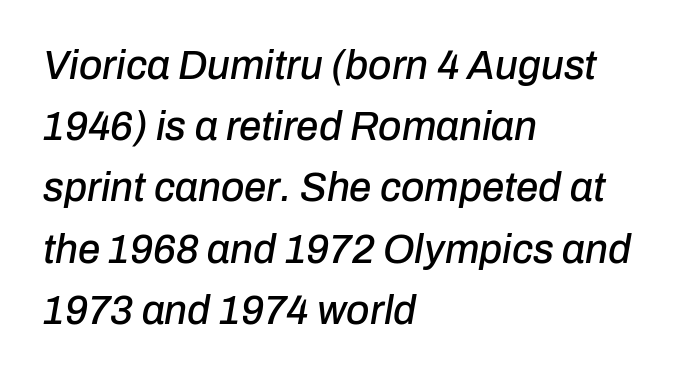
The image shows 40 px text type, italic (leaning right); set left-aligned, normal line spacing (1.53x), normal letter spacing, not underlined; low stroke contrast and a medium x-height.
